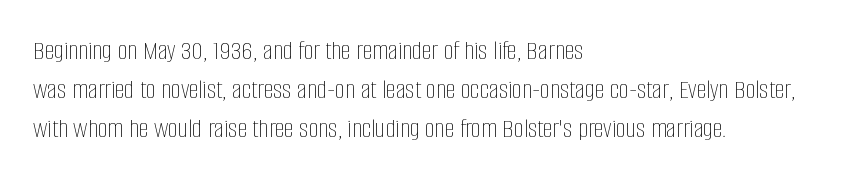
{"italic": "no", "bold": "no", "weight": "thin", "width": "condensed", "stroke_contrast": "low", "x_height": "large", "monospaced": "no", "underline": "no", "align": "left", "line_spacing": "normal", "line_spacing_ratio": 1.39, "letter_spacing": "normal", "letter_spacing_em": 0.0, "glyph_px": 28}
